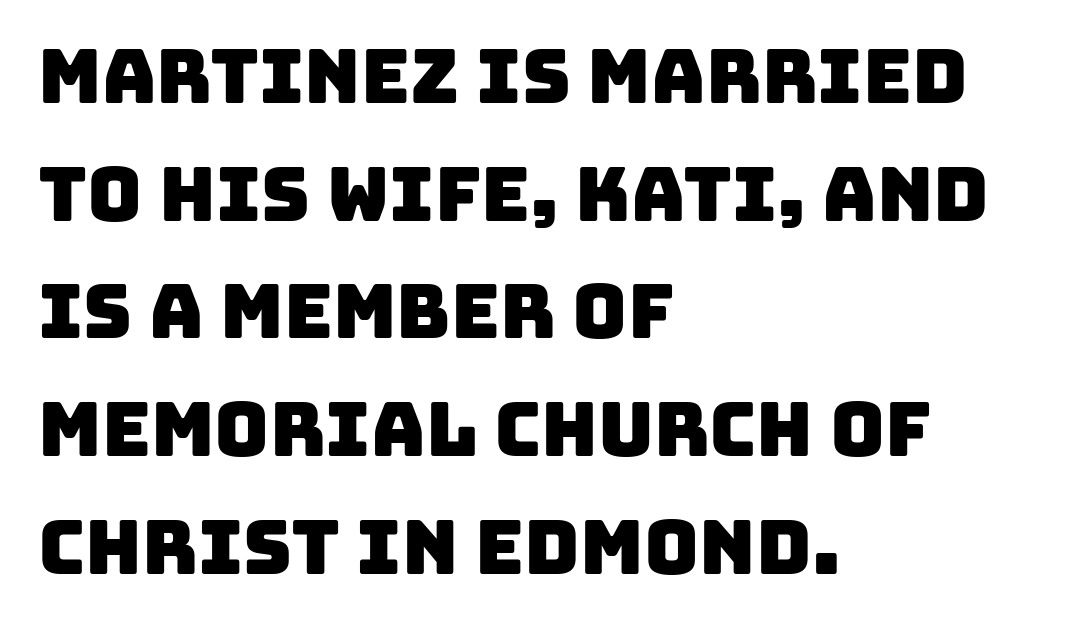
The image shows 75 px sans-serif type; set left-aligned, normal line spacing (1.57x), normal letter spacing, not underlined; low stroke contrast and a large x-height.
